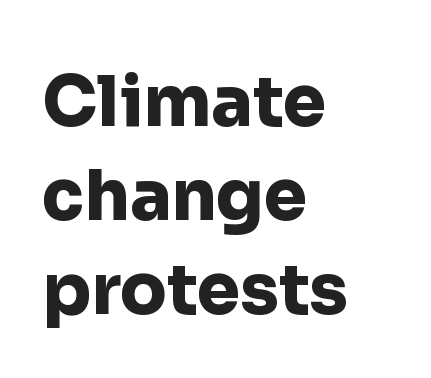
{"serif": "no", "italic": "no", "bold": "yes", "weight": "heavy", "width": "normal", "stroke_contrast": "low", "x_height": "medium", "monospaced": "no", "underline": "no", "align": "left", "line_spacing": "normal", "line_spacing_ratio": 1.36, "letter_spacing": "normal", "letter_spacing_em": 0.0, "glyph_px": 69}
